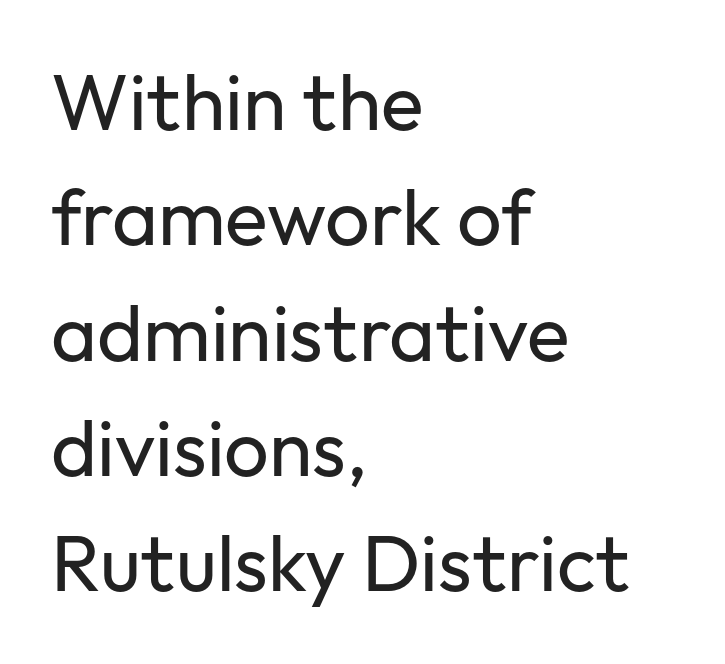
Q: Is the text bold? A: No.
Q: Is the text italic (slanted)? A: No, it is upright.
Q: Is the typeface a serif or a sans-serif typeface? A: Sans-serif.
Q: Is the text underlined? A: No.
Q: How is the paragraph aligned? A: Left-aligned.
Q: Is the spacing between letters normal or unusually wide? A: Normal.
Q: Is the spacing between lines tight, normal or loose? A: Normal.
Q: Width (condensed, normal, or wide)? A: Normal.
Q: Stroke contrast? A: Low.
Q: x-height? A: Medium.
Q: Monospaced? A: No.
